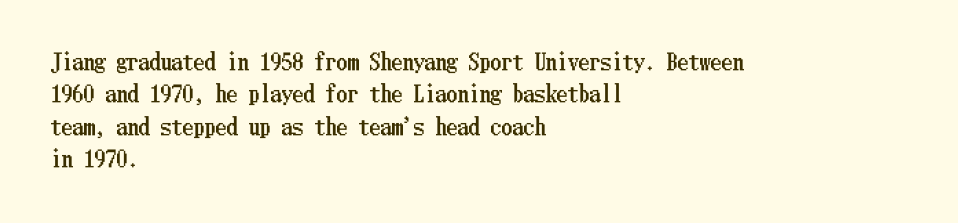
Q: Is the text italic (slanted)? A: No, it is upright.
Q: Is the text underlined? A: No.
Q: How is the paragraph aligned? A: Left-aligned.
Q: Is the spacing between letters normal or unusually wide? A: Normal.
Q: Is the spacing between lines tight, normal or loose? A: Normal.
